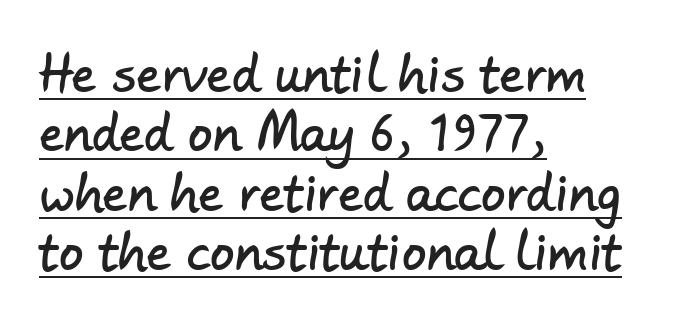
Q: Is the typeface a serif or a sans-serif typeface? A: Sans-serif.
Q: Is the text underlined? A: Yes.
Q: How is the paragraph aligned? A: Left-aligned.
Q: Is the spacing between letters normal or unusually wide? A: Normal.
Q: Width (condensed, normal, or wide)? A: Normal.
Q: Stroke contrast? A: Low.
Q: x-height? A: Small.
Q: Monospaced? A: No.
